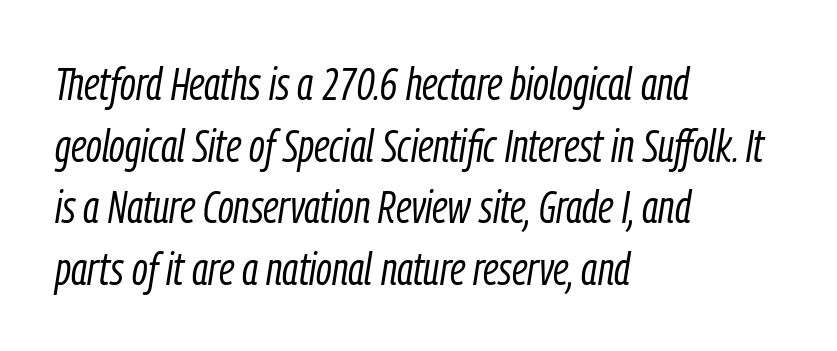
The image shows 46 px light, condensed type, italic (leaning right); set left-aligned, normal line spacing (1.34x), normal letter spacing, not underlined; low stroke contrast and a medium x-height.
